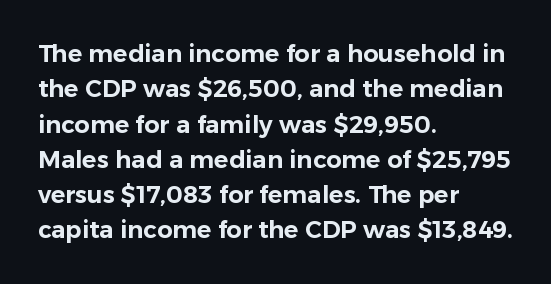
The image shows 24 px text type, upright; set left-aligned, normal line spacing (1.47x), normal letter spacing, not underlined.
